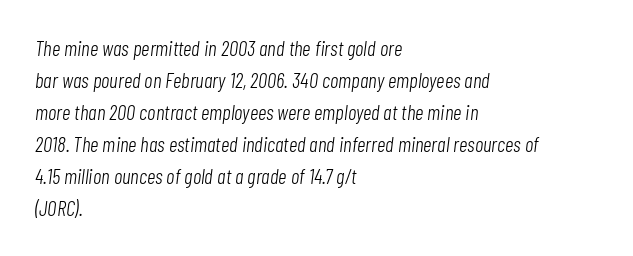
Vertically, the passage feels balanced, rows spaced as you'd expect. Heaviness? Minimal to ordinary, like unemphasized prose. You can tell it's italic because the verticals aren't actually vertical. Spacing between characters is what you'd get straight out of the box. The space directly below the letters is spotless.
